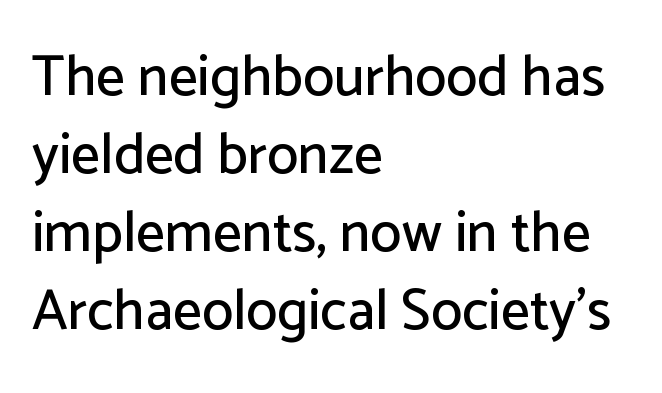
{"serif": "no", "italic": "no", "width": "normal", "stroke_contrast": "low", "x_height": "medium", "monospaced": "no", "underline": "no", "align": "left", "line_spacing": "normal", "line_spacing_ratio": 1.37, "letter_spacing": "normal", "letter_spacing_em": 0.0, "glyph_px": 57}
